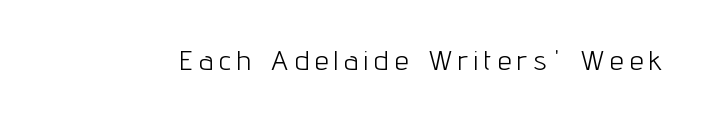
Is the letter spacing exaggerated? Yes — the characters are pushed far apart. These lines are composed in type without serifs. Each letter keeps its own natural width here, so spacing adapts to shape. Weight: not bold — regular or lighter. A bare baseline throughout the passage.
